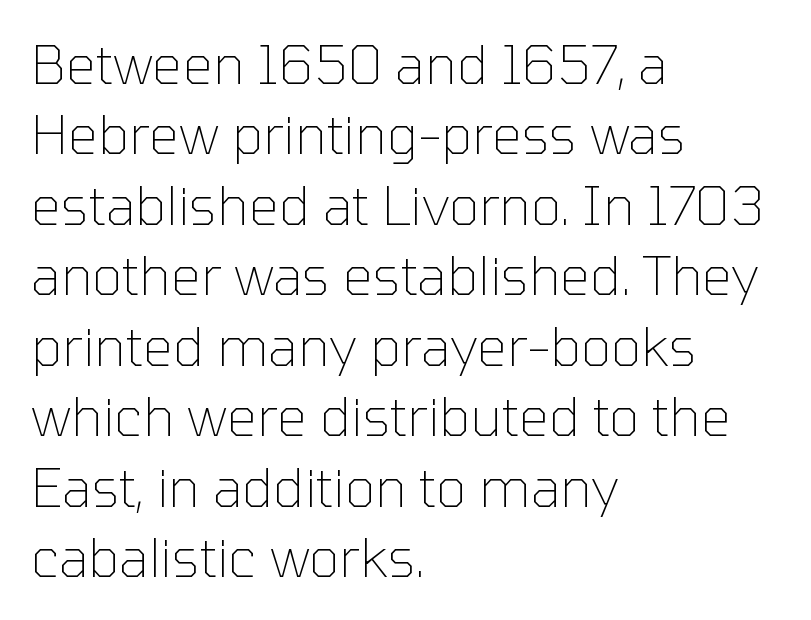
Q: Is the text bold? A: No.
Q: Is the text italic (slanted)? A: No, it is upright.
Q: Is the typeface a serif or a sans-serif typeface? A: Sans-serif.
Q: Is the text underlined? A: No.
Q: How is the paragraph aligned? A: Left-aligned.
Q: Is the spacing between letters normal or unusually wide? A: Normal.
Q: Is the spacing between lines tight, normal or loose? A: Normal.
Q: Width (condensed, normal, or wide)? A: Normal.
Q: Stroke contrast? A: Low.
Q: x-height? A: Medium.
Q: Monospaced? A: No.
